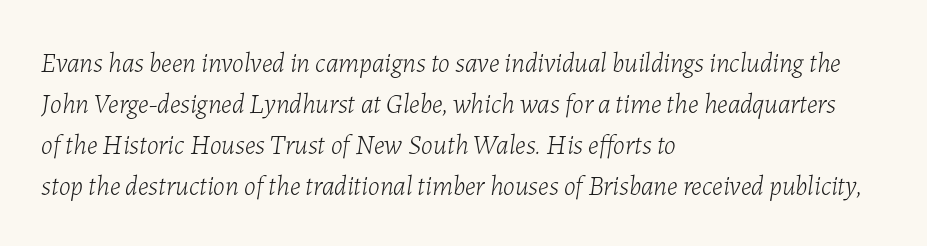
Q: Is the text bold? A: No.
Q: Is the text italic (slanted)? A: Yes, it leans right by about 7 degrees.
Q: Is the text underlined? A: No.
Q: How is the paragraph aligned? A: Left-aligned.
Q: Is the spacing between letters normal or unusually wide? A: Normal.
Q: Is the spacing between lines tight, normal or loose? A: Normal.
